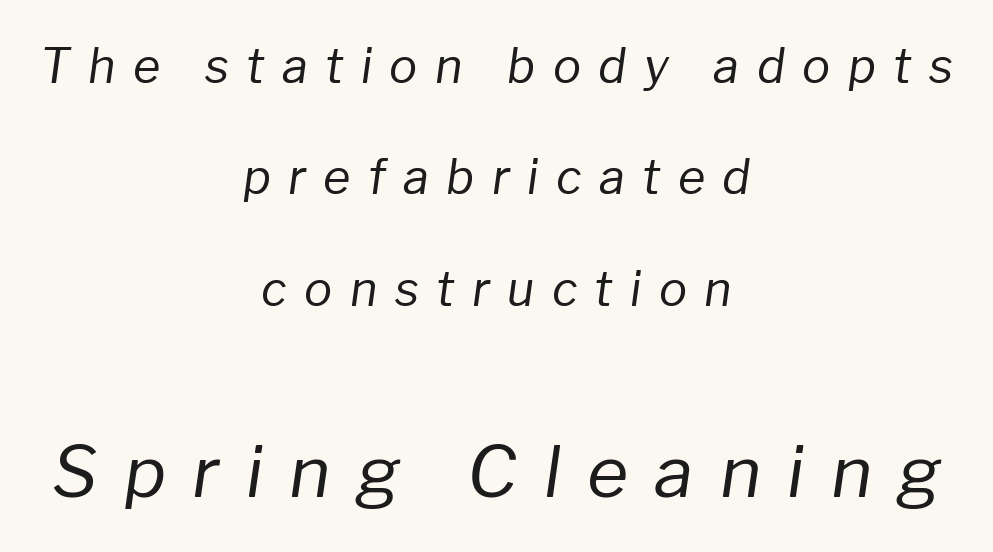
{"italic": "yes", "lean": "right", "slant_degrees": 8, "bold": "no", "weight": "regular", "width": "normal", "stroke_contrast": "low", "x_height": "medium", "monospaced": "no", "underline": "no", "align": "center", "line_spacing": "loose", "line_spacing_ratio": 2.37, "letter_spacing": "wide", "letter_spacing_em": 0.37, "larger_block": "second", "size_ratio": 1.51, "glyph_px": 71}
